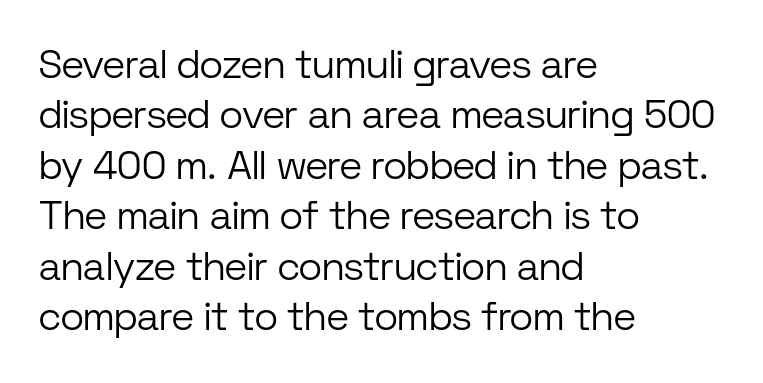
The image shows 40 px light sans-serif type, upright; set left-aligned, normal line spacing (1.26x), normal letter spacing, not underlined; low stroke contrast and a medium x-height.
